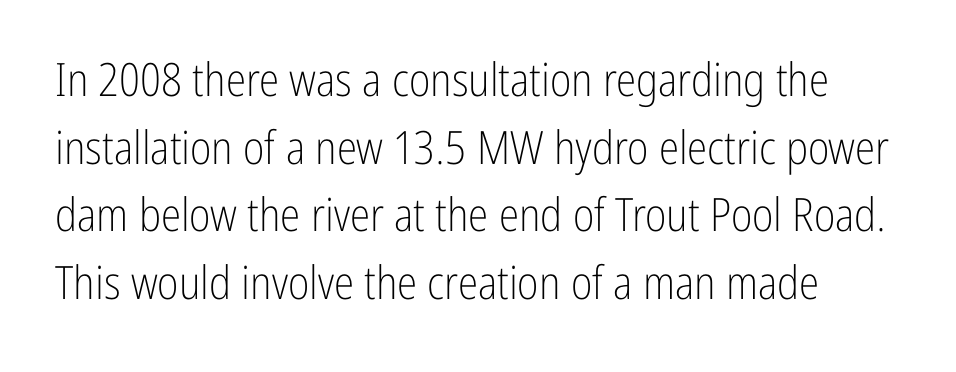
Q: Is the text bold? A: No.
Q: Is the text italic (slanted)? A: No, it is upright.
Q: Is the typeface a serif or a sans-serif typeface? A: Sans-serif.
Q: Is the text underlined? A: No.
Q: Is the spacing between letters normal or unusually wide? A: Normal.
Q: Is the spacing between lines tight, normal or loose? A: Normal.
Q: Width (condensed, normal, or wide)? A: Condensed.
Q: Stroke contrast? A: Low.
Q: x-height? A: Medium.
Q: Monospaced? A: No.
